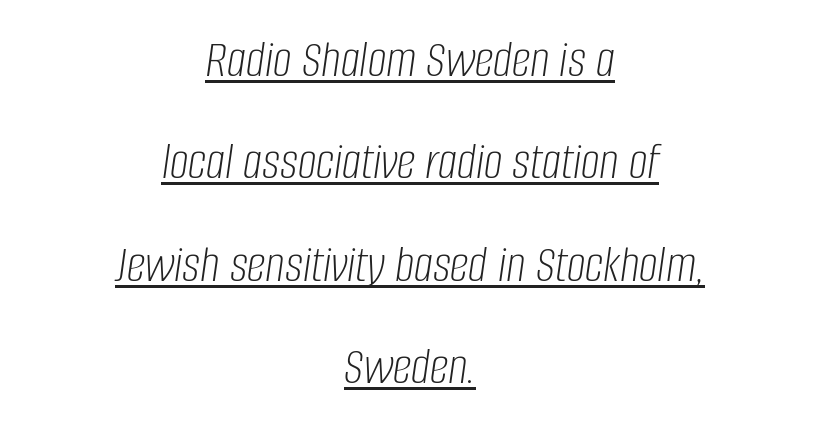
{"italic": "yes", "lean": "right", "slant_degrees": 8, "bold": "no", "weight": "light", "width": "condensed", "stroke_contrast": "low", "x_height": "large", "monospaced": "no", "underline": "yes", "align": "center", "line_spacing": "loose", "line_spacing_ratio": 1.93, "letter_spacing": "normal", "letter_spacing_em": 0.0, "glyph_px": 53}
